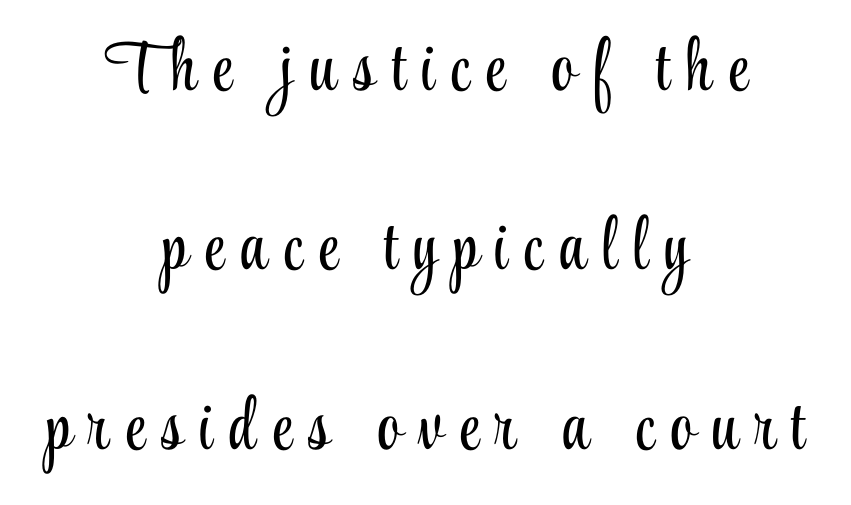
Q: Is the text bold? A: No.
Q: Is the text italic (slanted)? A: Yes.
Q: Is the typeface a serif or a sans-serif typeface? A: Serif.
Q: Is the text underlined? A: No.
Q: How is the paragraph aligned? A: Centered.
Q: Is the spacing between letters normal or unusually wide? A: Unusually wide.
Q: Is the spacing between lines tight, normal or loose? A: Loose.
Q: Width (condensed, normal, or wide)? A: Condensed.
Q: Stroke contrast? A: Low.
Q: x-height? A: Small.
Q: Monospaced? A: No.
